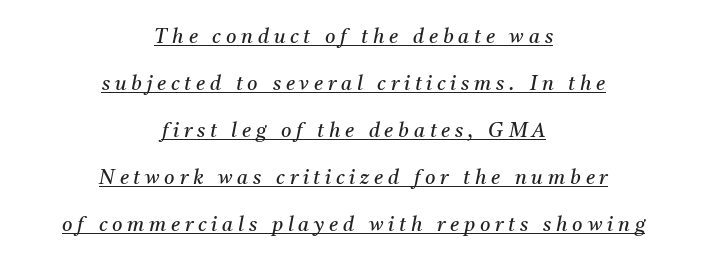
Q: Is the text bold? A: No.
Q: Is the text italic (slanted)? A: Yes, it leans right by about 11 degrees.
Q: Is the text underlined? A: Yes.
Q: How is the paragraph aligned? A: Centered.
Q: Is the spacing between letters normal or unusually wide? A: Unusually wide.
Q: Is the spacing between lines tight, normal or loose? A: Loose.
